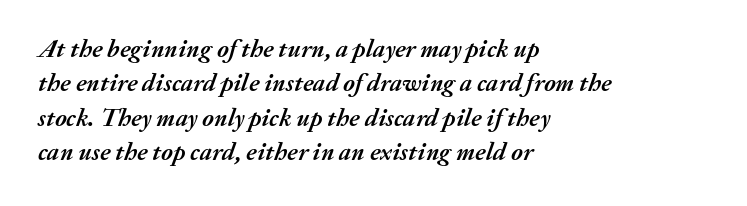
Q: Is the text bold? A: Yes.
Q: Is the text italic (slanted)? A: Yes, it leans right by about 20 degrees.
Q: Is the text underlined? A: No.
Q: How is the paragraph aligned? A: Left-aligned.
Q: Is the spacing between letters normal or unusually wide? A: Normal.
Q: Is the spacing between lines tight, normal or loose? A: Normal.
